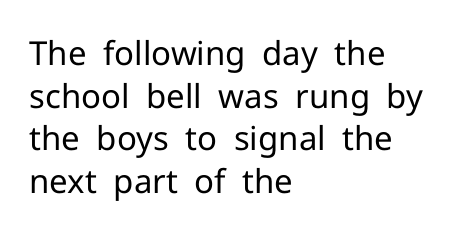
How would I describe the line gaps? Plain and ordinary. A typesetter would call this proportional, since set widths differ per character. The font family rendered here belongs to the sans-serif group. No chunkiness to these letters — they're not bold. Clear beneath every line of the passage. Line starts are locked; line ends wander.
